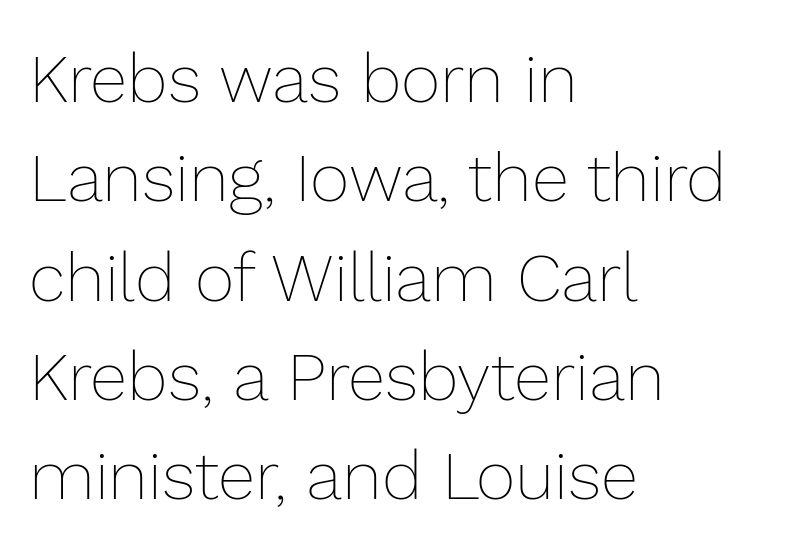
Between one letter and the next there's only the usual sliver of space. The paragraph shown leans on its left margin. The letters stand upright; this is a roman face. The characters are drawn with everyday or finer stroke widths.
